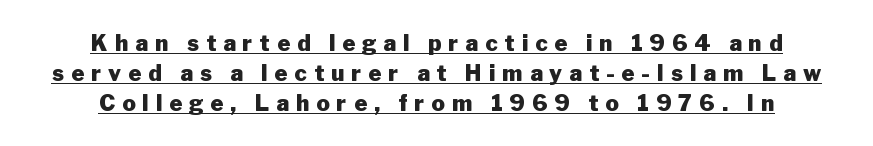
What stands out about the letter spacing? Its width — letters are far apart. Does the copy run flush right? No — it is centered line by line. Somebody hit Ctrl+U on this one — the words are underlined. Weight check: bold — yes, fully. Regular leading. When letters stand straight like this, we call the style roman or upright.
